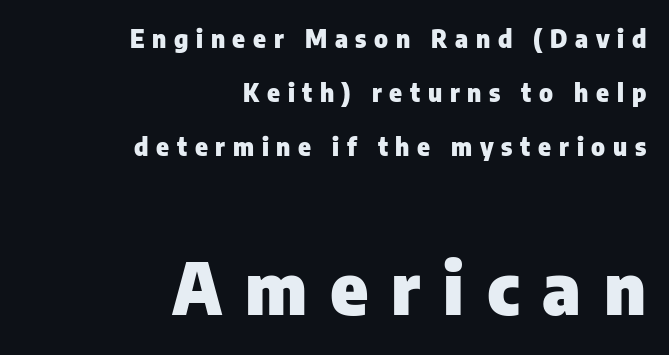
Q: Is the text bold? A: Yes.
Q: Is the text italic (slanted)? A: No, it is upright.
Q: Is the typeface a serif or a sans-serif typeface? A: Sans-serif.
Q: Is the text underlined? A: No.
Q: How is the paragraph aligned? A: Right-aligned.
Q: Is the spacing between letters normal or unusually wide? A: Unusually wide.
Q: Is the spacing between lines tight, normal or loose? A: Loose.
Q: Which block of text is set in a larger size, the first (top) or the second (bottom)? A: The second (bottom) one.
Q: Width (condensed, normal, or wide)? A: Normal.
Q: Stroke contrast? A: Low.
Q: x-height? A: Medium.
Q: Monospaced? A: No.
